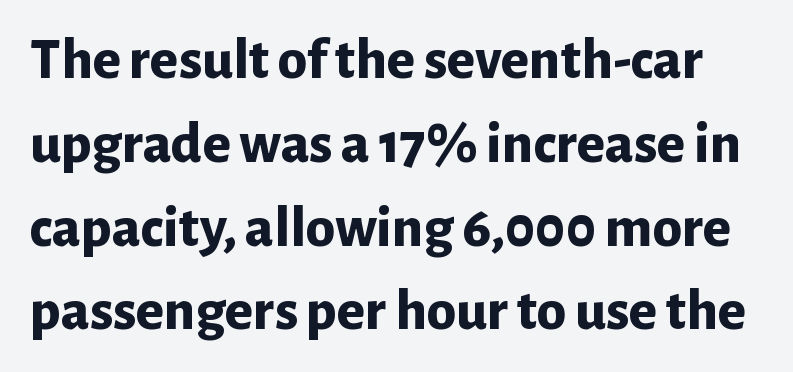
Q: Is the text bold? A: Yes.
Q: Is the text italic (slanted)? A: No, it is upright.
Q: Is the typeface a serif or a sans-serif typeface? A: Sans-serif.
Q: Is the text underlined? A: No.
Q: Is the spacing between letters normal or unusually wide? A: Normal.
Q: Is the spacing between lines tight, normal or loose? A: Normal.
Q: Width (condensed, normal, or wide)? A: Normal.
Q: Stroke contrast? A: Low.
Q: x-height? A: Medium.
Q: Monospaced? A: No.
